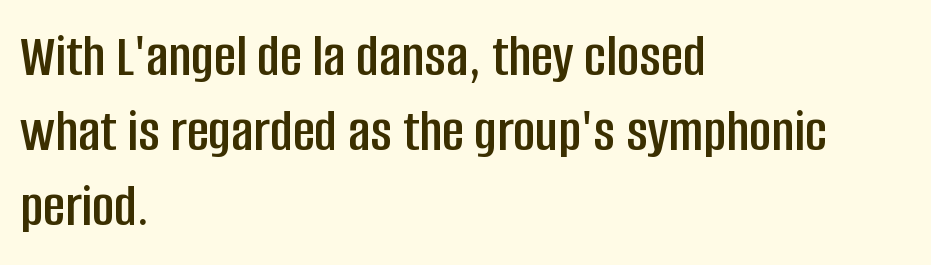
Has an underline been added? It has not. Students, note that the glyphs here touch the page at normal intervals. Designer's note — italics off, roman on. A typesetter would call this proportional, since set widths differ per character.
